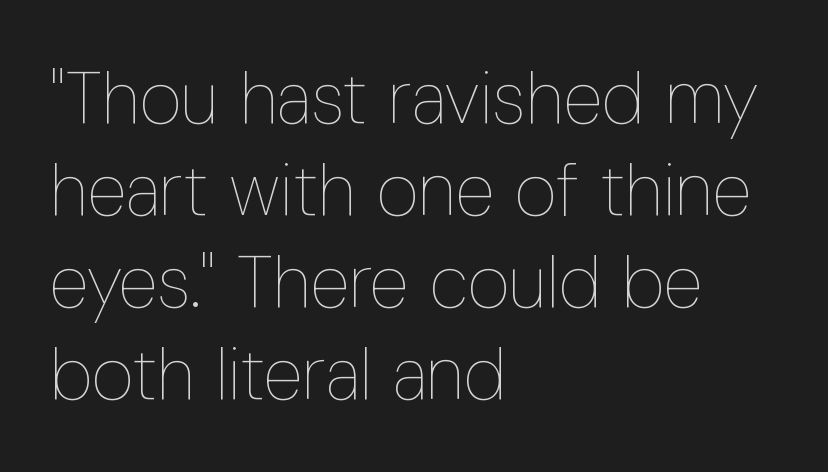
The image shows 73 px thin, condensed type, upright; set left-aligned, normal line spacing (1.26x), normal letter spacing, not underlined; low stroke contrast and a medium x-height.
